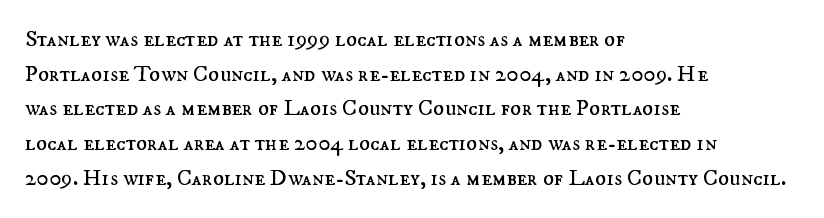
Q: Is the text bold? A: No.
Q: Is the text italic (slanted)? A: No, it is upright.
Q: Is the text underlined? A: No.
Q: How is the paragraph aligned? A: Left-aligned.
Q: Is the spacing between letters normal or unusually wide? A: Normal.
Q: Is the spacing between lines tight, normal or loose? A: Normal.
